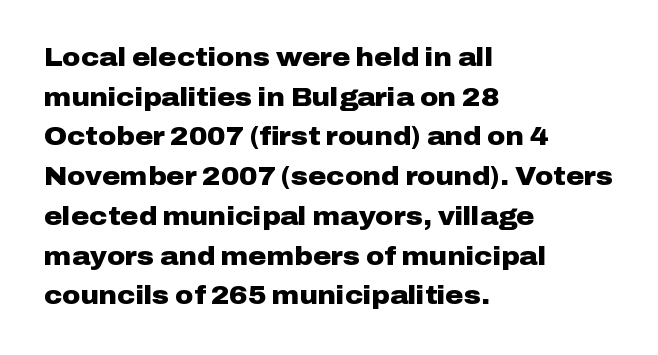
Q: Is the text bold? A: Yes.
Q: Is the text italic (slanted)? A: No, it is upright.
Q: Is the text underlined? A: No.
Q: How is the paragraph aligned? A: Left-aligned.
Q: Is the spacing between letters normal or unusually wide? A: Normal.
Q: Is the spacing between lines tight, normal or loose? A: Normal.
